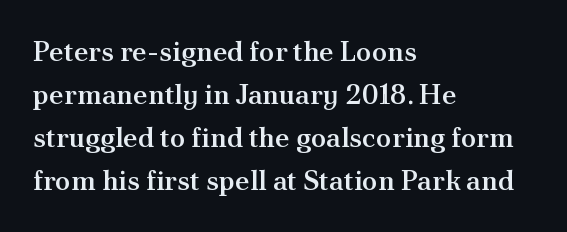
{"serif": "yes", "italic": "no", "bold": "semi", "weight": "semibold", "width": "normal", "stroke_contrast": "medium", "x_height": "small", "monospaced": "no", "underline": "no", "align": "left", "line_spacing": "normal", "line_spacing_ratio": 1.53, "letter_spacing": "normal", "letter_spacing_em": 0.0, "glyph_px": 28}
